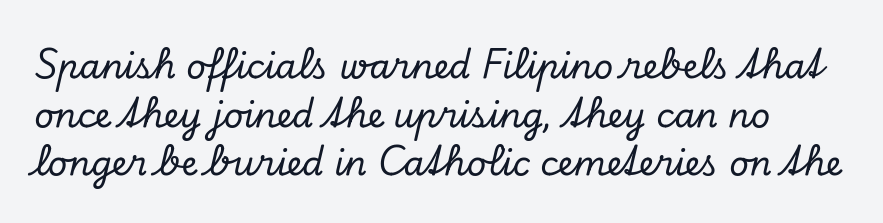
{"serif": "yes", "italic": "yes", "lean": "right", "slant_degrees": 13, "width": "normal", "stroke_contrast": "low", "x_height": "small", "monospaced": "no", "underline": "no", "line_spacing": "normal", "line_spacing_ratio": 1.43, "letter_spacing": "normal", "letter_spacing_em": 0.0, "glyph_px": 34}
